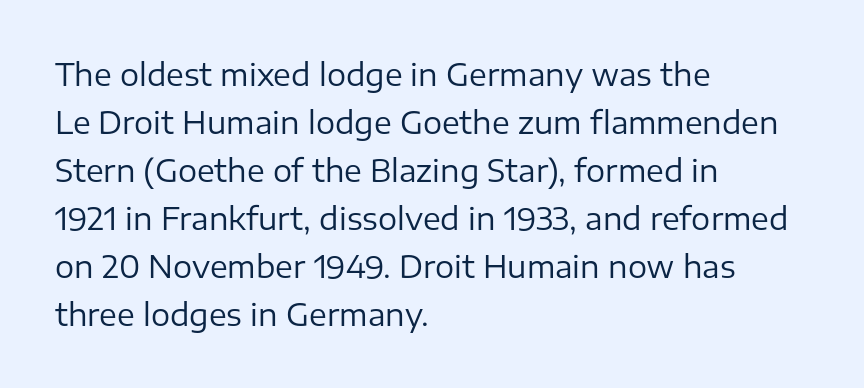
Q: Is the text bold? A: No.
Q: Is the text italic (slanted)? A: No, it is upright.
Q: Is the typeface a serif or a sans-serif typeface? A: Sans-serif.
Q: Is the text underlined? A: No.
Q: How is the paragraph aligned? A: Left-aligned.
Q: Is the spacing between letters normal or unusually wide? A: Normal.
Q: Is the spacing between lines tight, normal or loose? A: Normal.
Q: Width (condensed, normal, or wide)? A: Normal.
Q: Stroke contrast? A: Low.
Q: x-height? A: Medium.
Q: Monospaced? A: No.
